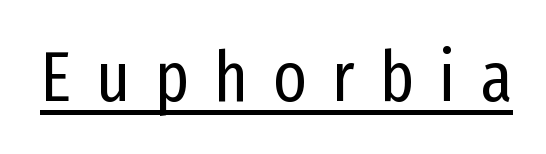
{"serif": "no", "italic": "no", "bold": "no", "weight": "regular", "width": "condensed", "stroke_contrast": "low", "x_height": "medium", "monospaced": "no", "underline": "yes", "letter_spacing": "wide", "letter_spacing_em": 0.35, "glyph_px": 71}
